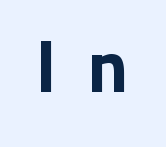
{"serif": "no", "italic": "no", "width": "normal", "stroke_contrast": "low", "x_height": "medium", "monospaced": "no", "underline": "no", "letter_spacing": "wide", "letter_spacing_em": 0.41, "glyph_px": 74}
